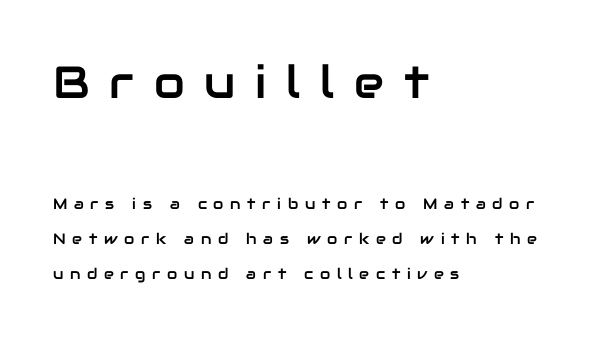
The image shows 45 px sans-serif type, upright; set left-aligned, loose line spacing (2.34x), unusually wide letter spacing (+0.44 em), not underlined; the first (top) block is 3.0x larger; low stroke contrast and a medium x-height.
